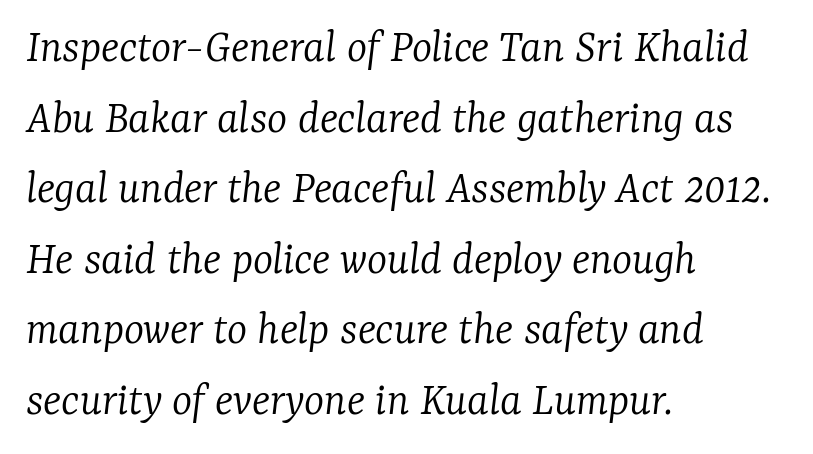
The image shows 48 px light serif type, italic (leaning right); set left-aligned, normal line spacing (1.47x), normal letter spacing, not underlined; low stroke contrast and a medium x-height.
